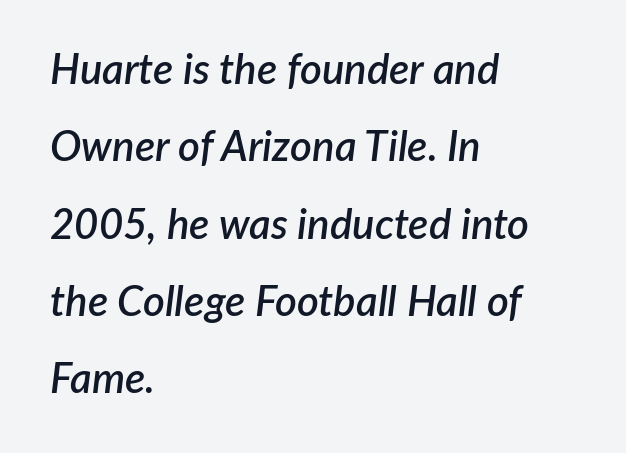
{"italic": "yes", "lean": "right", "slant_degrees": 7, "bold": "semi", "weight": "semibold", "width": "normal", "stroke_contrast": "low", "x_height": "medium", "monospaced": "no", "underline": "no", "align": "left", "line_spacing_ratio": 1.84, "letter_spacing": "normal", "letter_spacing_em": 0.0, "glyph_px": 42}
